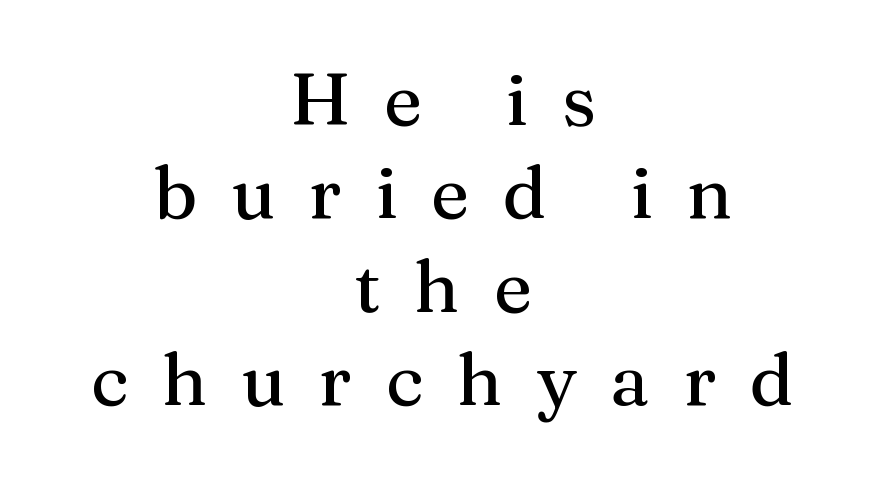
The image shows 73 px serif type, upright; set centered, normal line spacing (1.28x), unusually wide letter spacing (+0.46 em), not underlined; medium stroke contrast and a medium x-height.
